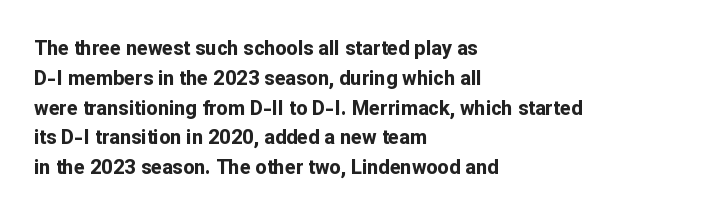
{"italic": "no", "bold": "yes", "underline": "no", "align": "left", "line_spacing": "normal", "line_spacing_ratio": 1.49, "letter_spacing": "normal", "letter_spacing_em": 0.0, "glyph_px": 20}
